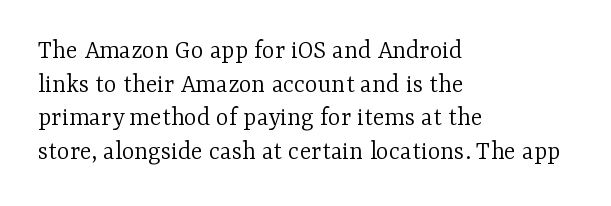
The image shows 27 px text type, upright; set left-aligned, normal line spacing (1.25x), normal letter spacing, not underlined.
